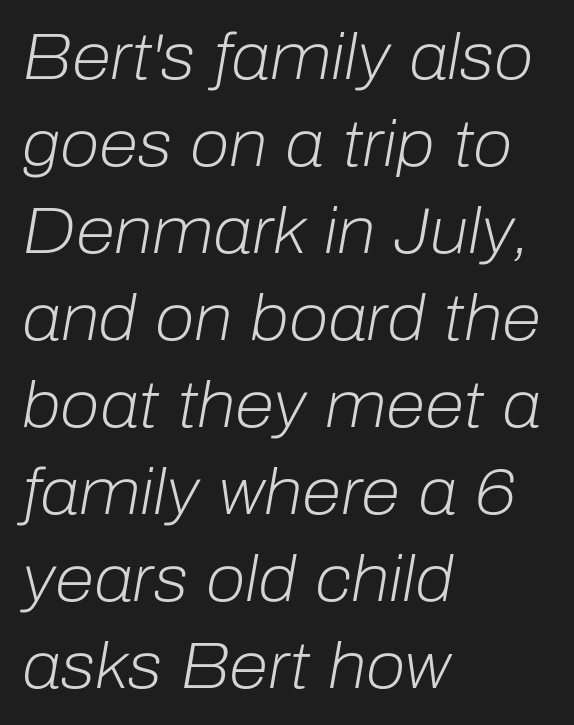
No extra ink here — the face is not bold. Does extra space separate the letters? No, they use regular spacing. A classic flush-left, rag-right setting is used for this passage. The rendering applies a slant to the glyphs. The zone under the glyphs is completely vacant.
